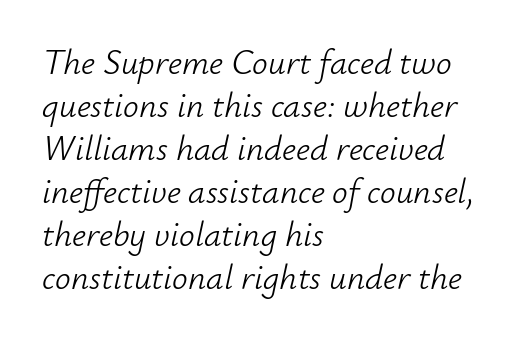
{"italic": "yes", "lean": "right", "slant_degrees": 12, "bold": "no", "weight": "light", "width": "normal", "stroke_contrast": "low", "x_height": "small", "monospaced": "no", "underline": "no", "align": "left", "line_spacing_ratio": 1.23, "letter_spacing": "normal", "letter_spacing_em": 0.0, "glyph_px": 35}
